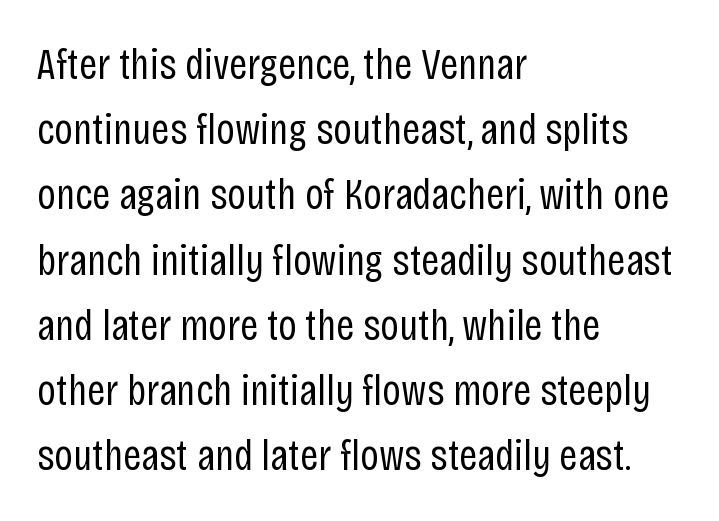
Q: Is the text bold? A: No.
Q: Is the text italic (slanted)? A: No, it is upright.
Q: Is the typeface a serif or a sans-serif typeface? A: Sans-serif.
Q: Is the text underlined? A: No.
Q: How is the paragraph aligned? A: Left-aligned.
Q: Is the spacing between letters normal or unusually wide? A: Normal.
Q: Is the spacing between lines tight, normal or loose? A: Normal.
Q: Width (condensed, normal, or wide)? A: Condensed.
Q: Stroke contrast? A: Low.
Q: x-height? A: Large.
Q: Monospaced? A: No.
